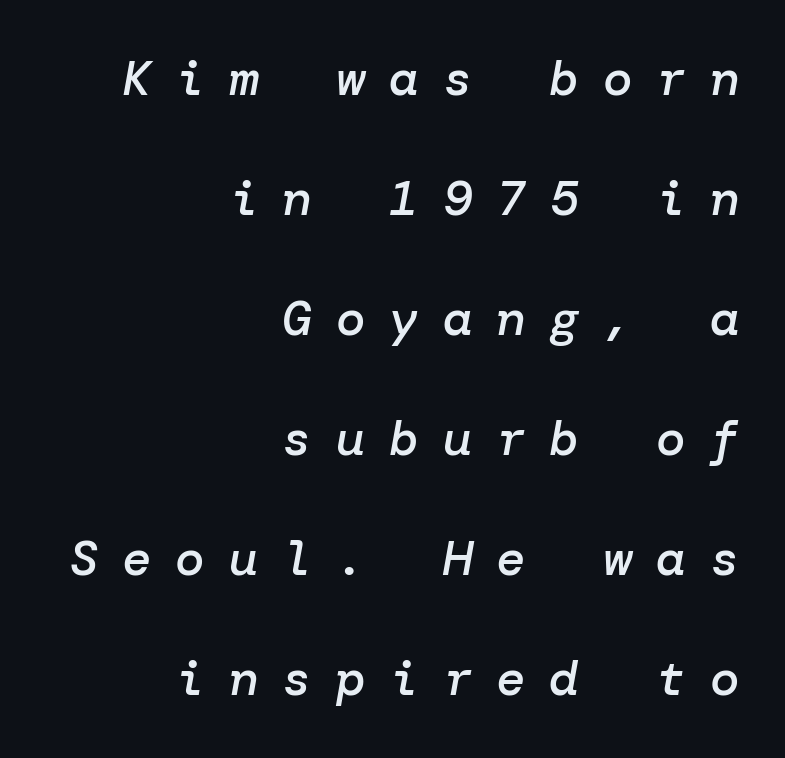
The image shows 49 px semibold type, italic (leaning right); set right-aligned, loose line spacing (2.45x), unusually wide letter spacing (+0.49 em), not underlined; low stroke contrast and a medium x-height.
